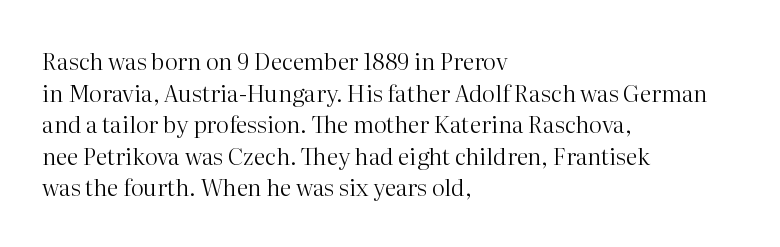
Q: Is the text bold? A: No.
Q: Is the text italic (slanted)? A: No, it is upright.
Q: Is the text underlined? A: No.
Q: How is the paragraph aligned? A: Left-aligned.
Q: Is the spacing between letters normal or unusually wide? A: Normal.
Q: Is the spacing between lines tight, normal or loose? A: Normal.
